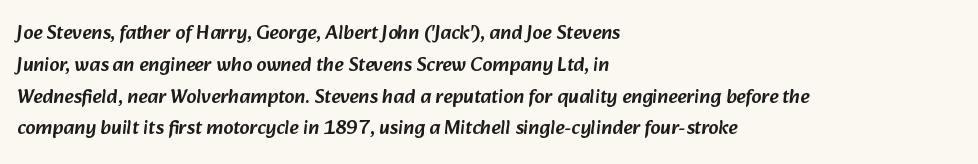
{"underline": "no", "align": "left", "line_spacing": "normal", "line_spacing_ratio": 1.59, "letter_spacing": "normal", "letter_spacing_em": 0.0, "glyph_px": 20}
